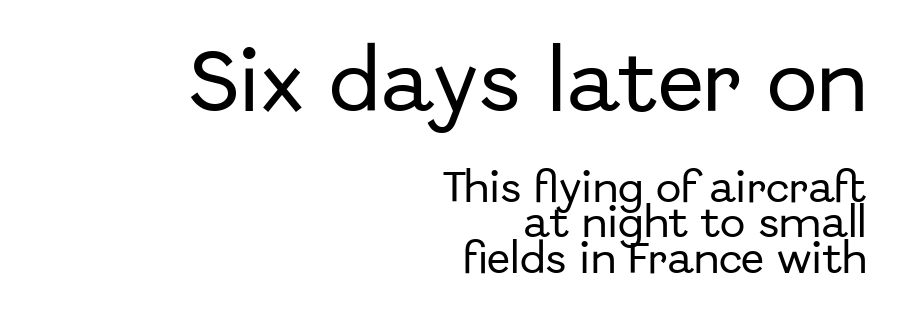
{"serif": "no", "italic": "no", "width": "normal", "stroke_contrast": "low", "x_height": "medium", "monospaced": "no", "underline": "no", "align": "right", "line_spacing": "tight", "line_spacing_ratio": 1.04, "letter_spacing": "normal", "letter_spacing_em": 0.0, "larger_block": "first", "size_ratio": 2.0, "glyph_px": 68}
